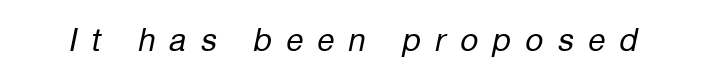
Q: Is the text bold? A: No.
Q: Is the text italic (slanted)? A: Yes, it leans right by about 12 degrees.
Q: Is the text underlined? A: No.
Q: Is the spacing between letters normal or unusually wide? A: Unusually wide.
Q: Width (condensed, normal, or wide)? A: Normal.
Q: Stroke contrast? A: Low.
Q: x-height? A: Medium.
Q: Monospaced? A: No.
